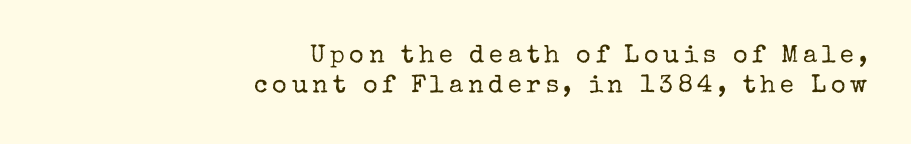
Q: Is the text bold? A: No.
Q: Is the text italic (slanted)? A: No, it is upright.
Q: Is the text underlined? A: No.
Q: How is the paragraph aligned? A: Right-aligned.
